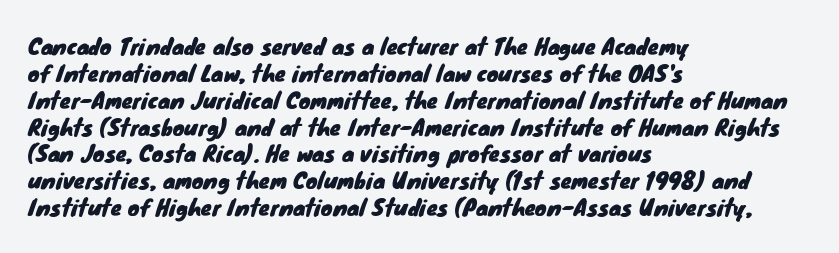
The image shows 22 px text type; set left-aligned, line spacing 1.22x, normal letter spacing, not underlined.
